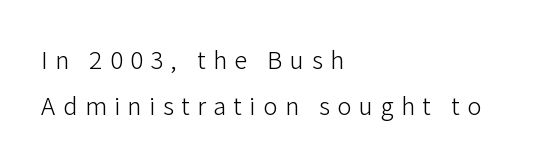
{"italic": "no", "bold": "no", "underline": "no", "align": "left", "line_spacing": "loose", "line_spacing_ratio": 1.93, "letter_spacing": "wide", "letter_spacing_em": 0.31, "glyph_px": 24}
